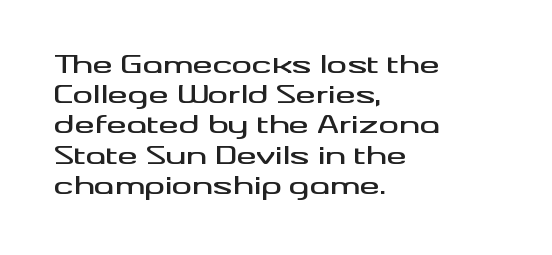
The image shows 25 px text type, upright; set left-aligned, line spacing 1.21x, normal letter spacing, not underlined.
